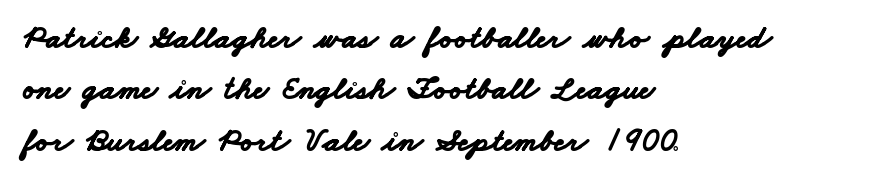
In terms of leading, this rendering sits right in the middle. The glyphs in this specimen are sans serif. The compositor pushed each line to the left boundary. The gap between lines stays unmarked. These lines are rendered in a variable-pitch font. The passage shown is emphatically bold.
